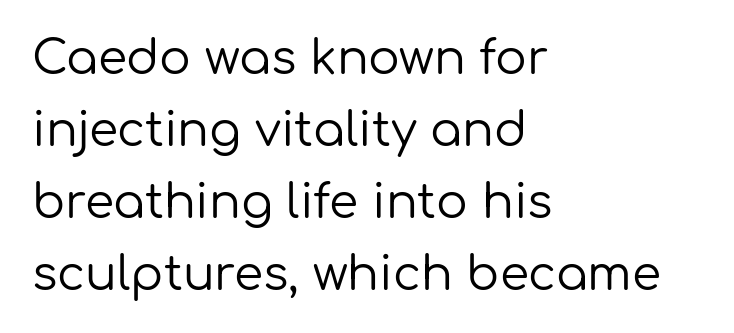
{"serif": "no", "italic": "no", "bold": "no", "weight": "regular", "width": "normal", "stroke_contrast": "low", "x_height": "medium", "monospaced": "no", "underline": "no", "align": "left", "line_spacing": "normal", "line_spacing_ratio": 1.53, "letter_spacing": "normal", "letter_spacing_em": 0.0, "glyph_px": 47}
